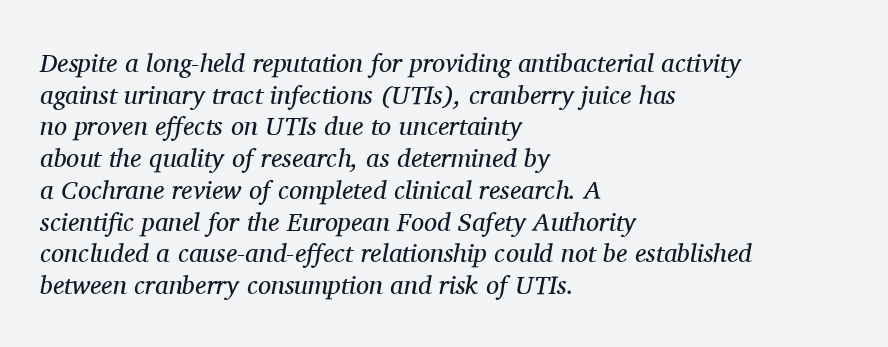
Is the letter spacing exaggerated? No — it looks like the ordinary default. This rendering uses left alignment, leaving the right contour irregular. Stems here are at most as thick as an everyday book face. Bare-footed words on every line.
